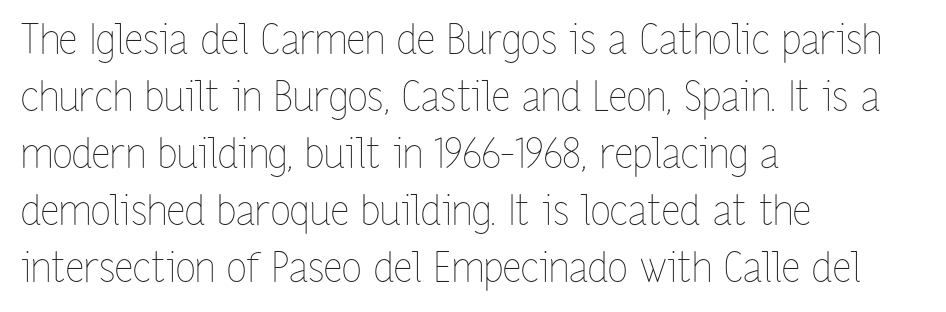
{"italic": "no", "bold": "no", "weight": "thin", "width": "condensed", "stroke_contrast": "low", "x_height": "medium", "monospaced": "no", "underline": "no", "align": "left", "line_spacing": "normal", "line_spacing_ratio": 1.39, "letter_spacing": "normal", "letter_spacing_em": 0.0, "glyph_px": 41}
